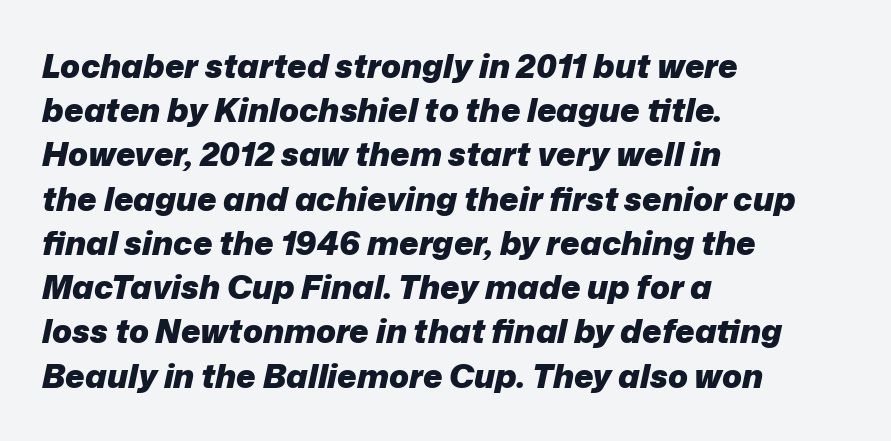
{"italic": "yes", "lean": "right", "slant_degrees": 12, "bold": "yes", "weight": "heavy", "width": "normal", "stroke_contrast": "low", "x_height": "medium", "monospaced": "no", "underline": "no", "align": "left", "line_spacing": "normal", "line_spacing_ratio": 1.34, "letter_spacing": "normal", "letter_spacing_em": 0.0, "glyph_px": 33}
